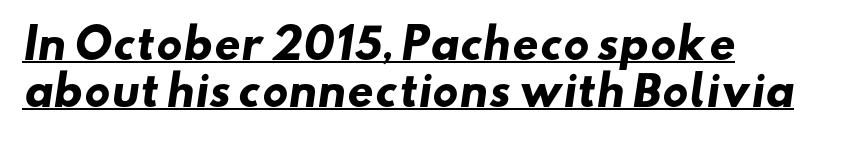
Q: Is the text bold? A: Yes.
Q: Is the typeface a serif or a sans-serif typeface? A: Sans-serif.
Q: Is the text underlined? A: Yes.
Q: How is the paragraph aligned? A: Left-aligned.
Q: Is the spacing between letters normal or unusually wide? A: Normal.
Q: Is the spacing between lines tight, normal or loose? A: Tight.
Q: Width (condensed, normal, or wide)? A: Wide.
Q: Stroke contrast? A: Low.
Q: x-height? A: Small.
Q: Monospaced? A: No.
